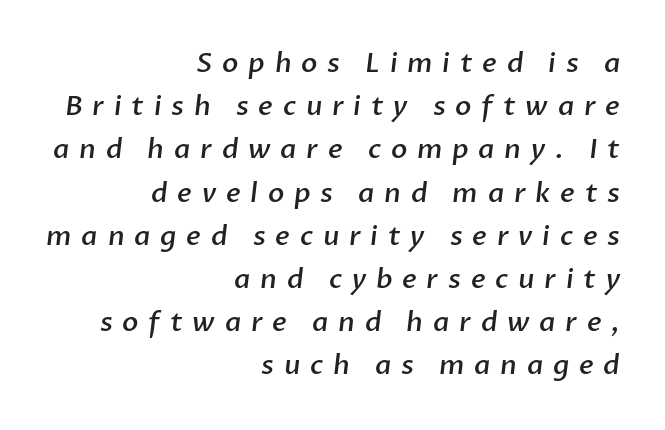
{"bold": "semi", "underline": "no", "align": "right", "line_spacing": "normal", "line_spacing_ratio": 1.6, "letter_spacing": "wide", "letter_spacing_em": 0.36, "glyph_px": 27}
